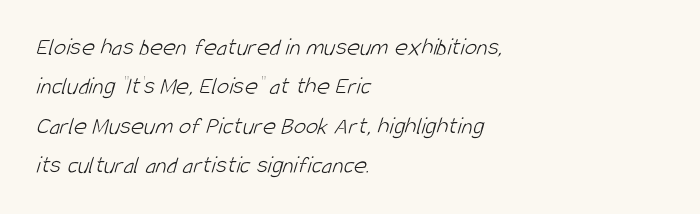
The image shows 25 px text type; set left-aligned, normal line spacing (1.58x), normal letter spacing, not underlined.
